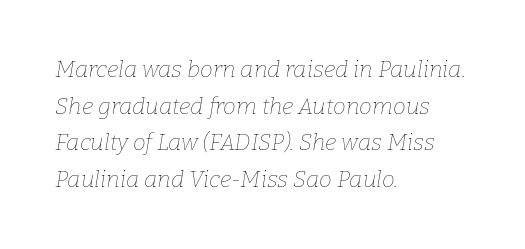
The image shows 23 px text type, italic (leaning right); set left-aligned, normal line spacing (1.59x), normal letter spacing, not underlined.
